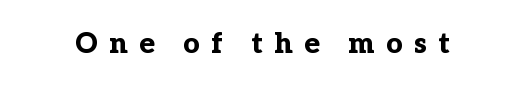
Q: Is the text bold? A: Yes.
Q: Is the text italic (slanted)? A: No, it is upright.
Q: Is the typeface a serif or a sans-serif typeface? A: Serif.
Q: Is the text underlined? A: No.
Q: Is the spacing between letters normal or unusually wide? A: Unusually wide.
Q: Width (condensed, normal, or wide)? A: Normal.
Q: Stroke contrast? A: Low.
Q: x-height? A: Medium.
Q: Monospaced? A: No.
